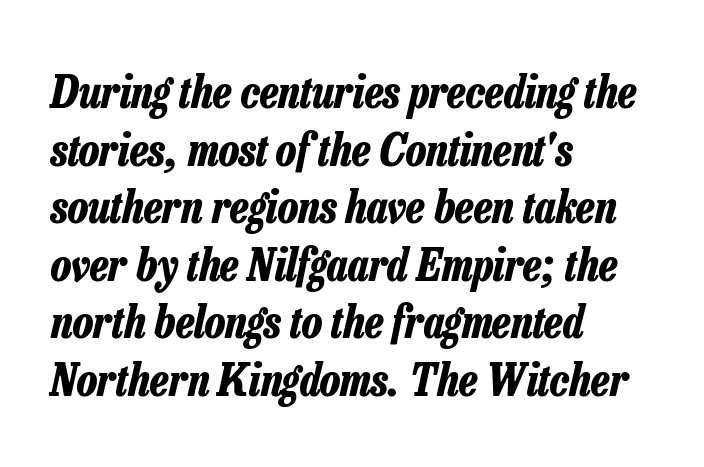
Q: Is the text bold? A: Yes.
Q: Is the text italic (slanted)? A: Yes, it leans right by about 13 degrees.
Q: Is the text underlined? A: No.
Q: How is the paragraph aligned? A: Left-aligned.
Q: Is the spacing between letters normal or unusually wide? A: Normal.
Q: Is the spacing between lines tight, normal or loose? A: Normal.
Q: Width (condensed, normal, or wide)? A: Condensed.
Q: Stroke contrast? A: Low.
Q: x-height? A: Medium.
Q: Monospaced? A: No.
